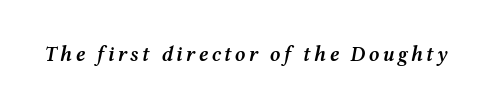
{"italic": "yes", "lean": "right", "slant_degrees": 12, "bold": "semi", "underline": "no", "glyph_px": 21}
